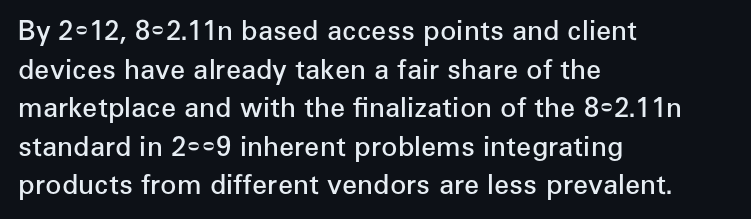
{"italic": "no", "bold": "semi", "underline": "no", "align": "left", "line_spacing": "normal", "line_spacing_ratio": 1.43, "letter_spacing": "normal", "letter_spacing_em": 0.0, "glyph_px": 27}
